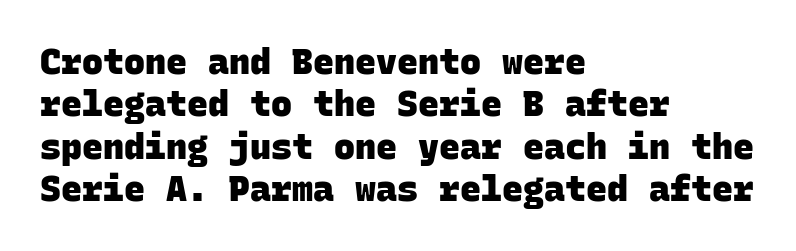
{"serif": "no", "bold": "yes", "weight": "heavy", "width": "normal", "stroke_contrast": "low", "x_height": "large", "monospaced": "yes", "underline": "no", "align": "left", "line_spacing_ratio": 1.21, "letter_spacing": "normal", "letter_spacing_em": 0.0, "glyph_px": 35}
